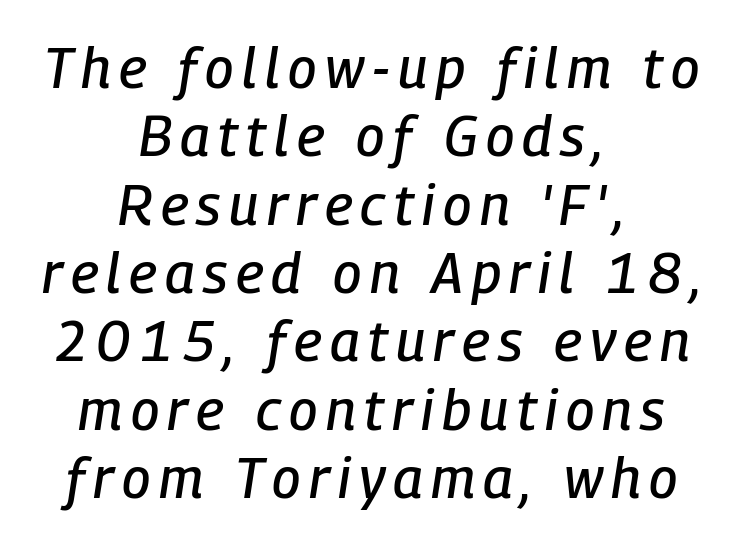
{"italic": "yes", "lean": "right", "slant_degrees": 9, "width": "condensed", "stroke_contrast": "low", "x_height": "medium", "monospaced": "no", "underline": "no", "align": "center", "line_spacing_ratio": 1.22, "glyph_px": 56}
